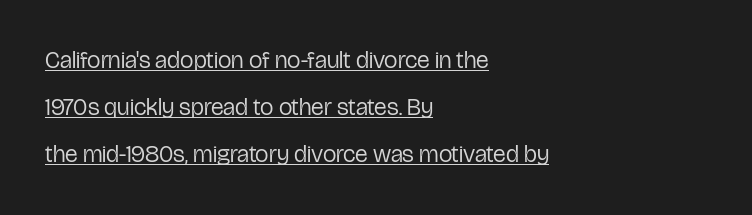
Q: Is the text bold? A: No.
Q: Is the text italic (slanted)? A: No, it is upright.
Q: Is the text underlined? A: Yes.
Q: How is the paragraph aligned? A: Left-aligned.
Q: Is the spacing between letters normal or unusually wide? A: Normal.
Q: Is the spacing between lines tight, normal or loose? A: Loose.
